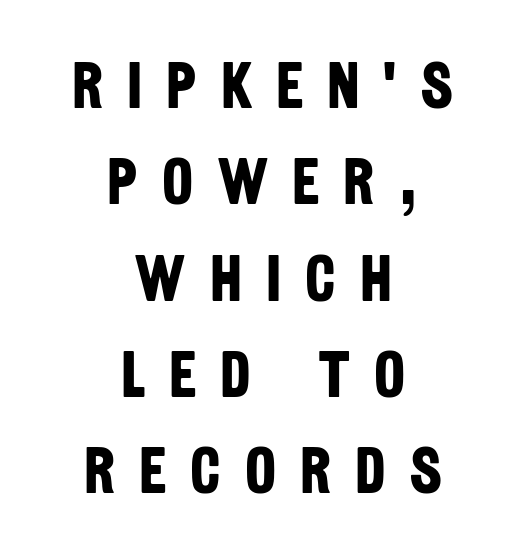
Does the copy run flush right? No — it is centered line by line. Letterform terminals end flat and unadorned throughout the passage. Compared with typical body copy, the letter spacing here is much looser. Proportional: the letters do not fall into vertical columns. A full-strength bold gives these letters their thick strokes.
